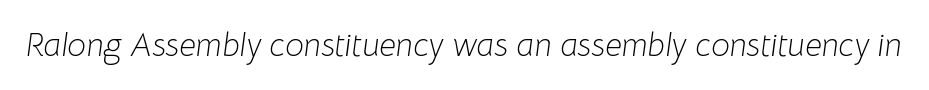
Q: Is the text bold? A: No.
Q: Is the text italic (slanted)? A: Yes, it leans right by about 8 degrees.
Q: Is the text underlined? A: No.
Q: Is the spacing between letters normal or unusually wide? A: Normal.
Q: Width (condensed, normal, or wide)? A: Normal.
Q: Stroke contrast? A: Low.
Q: x-height? A: Medium.
Q: Monospaced? A: No.
